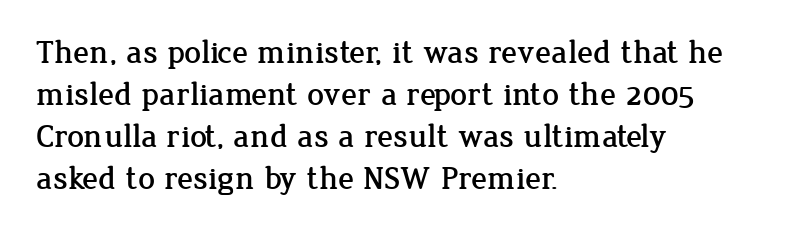
The image shows 33 px serif type, upright; set left-aligned, normal line spacing (1.27x), normal letter spacing, not underlined; low stroke contrast and a medium x-height.
